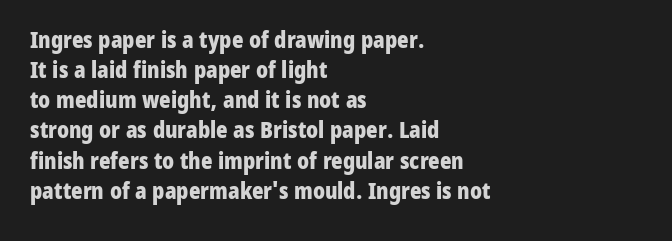
Q: Is the text bold? A: Yes.
Q: Is the text italic (slanted)? A: No, it is upright.
Q: Is the text underlined? A: No.
Q: How is the paragraph aligned? A: Left-aligned.
Q: Is the spacing between letters normal or unusually wide? A: Normal.
Q: Is the spacing between lines tight, normal or loose? A: Normal.
